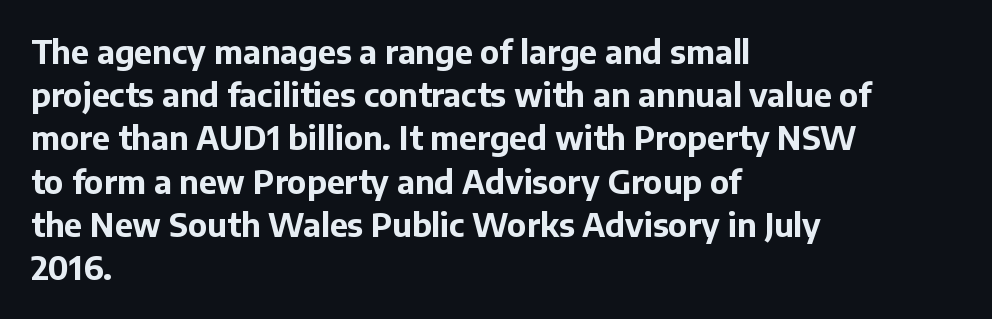
{"serif": "no", "italic": "no", "bold": "yes", "weight": "bold", "width": "normal", "stroke_contrast": "low", "x_height": "medium", "monospaced": "no", "underline": "no", "align": "left", "line_spacing": "normal", "line_spacing_ratio": 1.35, "letter_spacing": "normal", "letter_spacing_em": 0.0, "glyph_px": 32}
